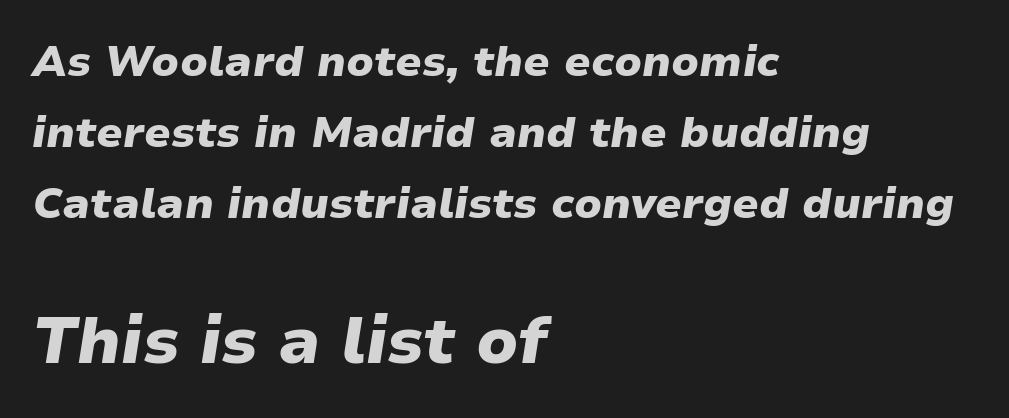
The image shows 65 px heavy type, italic (leaning right); set left-aligned, normal line spacing (1.65x), normal letter spacing, not underlined; the second (bottom) block is 1.51x larger; low stroke contrast and a medium x-height.
